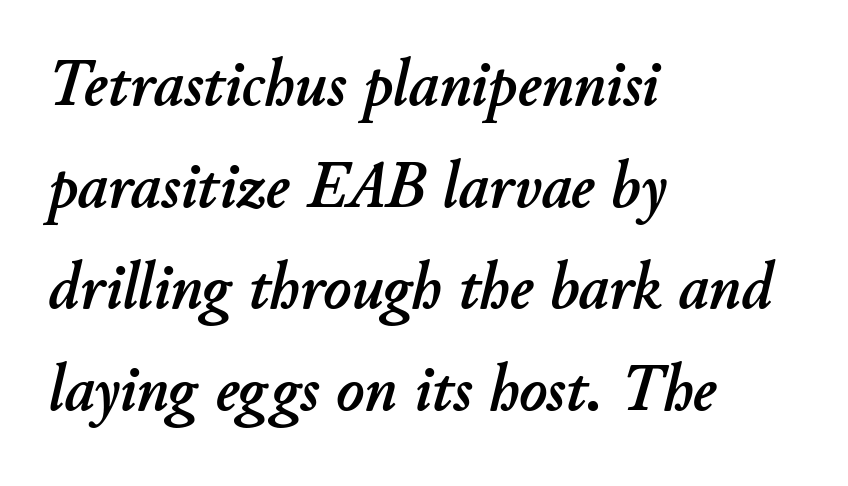
The image shows 66 px text type, italic (leaning right); set left-aligned, normal line spacing (1.54x), normal letter spacing, not underlined; low stroke contrast and a small x-height.
